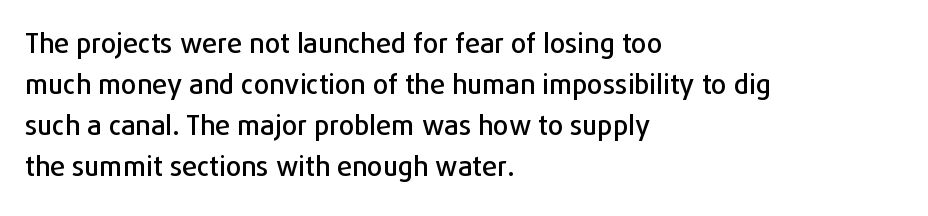
{"italic": "no", "underline": "no", "align": "left", "line_spacing": "normal", "line_spacing_ratio": 1.52, "letter_spacing": "normal", "letter_spacing_em": 0.0, "glyph_px": 27}
